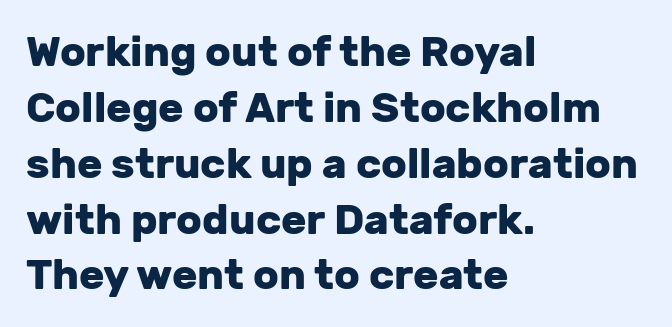
The image shows 42 px heavy sans-serif type, upright; set left-aligned, normal line spacing (1.33x), normal letter spacing, not underlined; low stroke contrast and a medium x-height.
